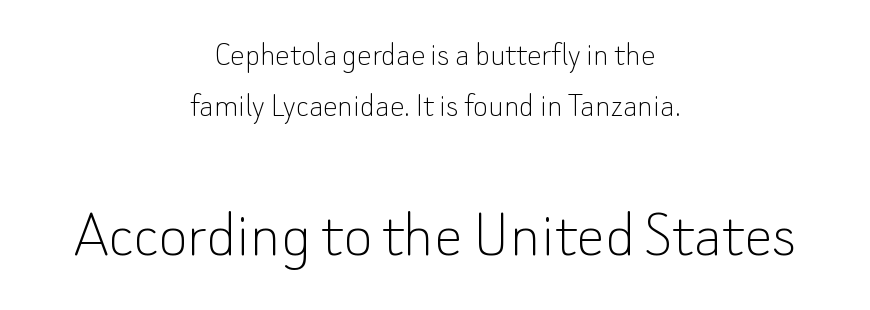
Q: Is the text bold? A: No.
Q: Is the text italic (slanted)? A: No, it is upright.
Q: Is the typeface a serif or a sans-serif typeface? A: Sans-serif.
Q: Is the text underlined? A: No.
Q: How is the paragraph aligned? A: Centered.
Q: Is the spacing between letters normal or unusually wide? A: Normal.
Q: Is the spacing between lines tight, normal or loose? A: Normal.
Q: Which block of text is set in a larger size, the first (top) or the second (bottom)? A: The second (bottom) one.
Q: Width (condensed, normal, or wide)? A: Normal.
Q: Stroke contrast? A: Low.
Q: x-height? A: Small.
Q: Monospaced? A: No.
